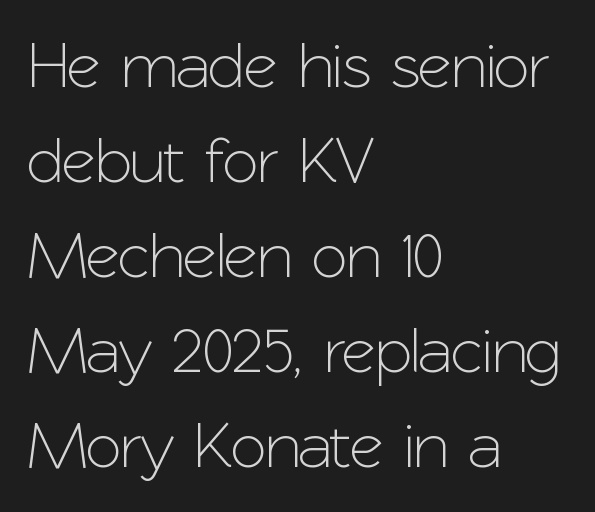
The image shows 66 px sans-serif type, upright; set left-aligned, normal line spacing (1.44x), normal letter spacing, not underlined; low stroke contrast and a medium x-height.
